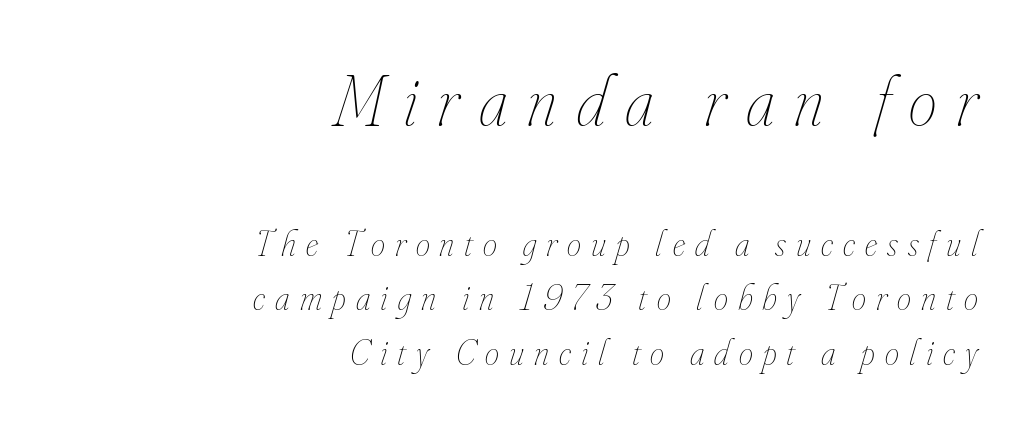
{"italic": "yes", "lean": "right", "slant_degrees": 16, "bold": "no", "weight": "thin", "width": "condensed", "stroke_contrast": "low", "x_height": "small", "monospaced": "no", "underline": "no", "align": "right", "line_spacing": "normal", "line_spacing_ratio": 1.52, "letter_spacing": "wide", "letter_spacing_em": 0.28, "larger_block": "first", "size_ratio": 1.97, "glyph_px": 71}
